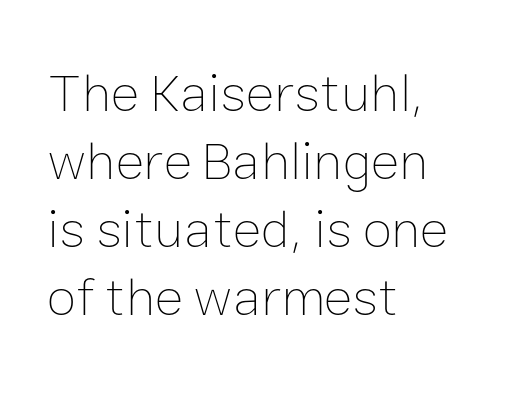
{"italic": "no", "bold": "no", "weight": "thin", "width": "normal", "stroke_contrast": "low", "x_height": "medium", "monospaced": "no", "underline": "no", "align": "left", "line_spacing": "normal", "line_spacing_ratio": 1.26, "letter_spacing": "normal", "letter_spacing_em": 0.0, "glyph_px": 54}
